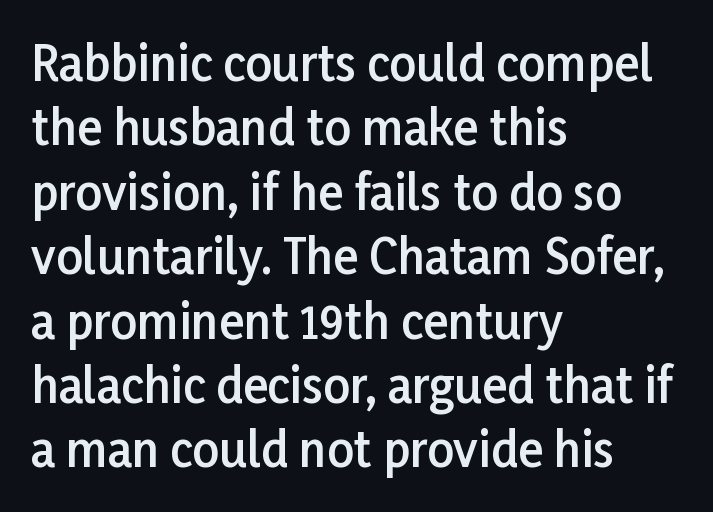
{"serif": "no", "italic": "no", "bold": "semi", "weight": "semibold", "width": "normal", "stroke_contrast": "low", "x_height": "medium", "monospaced": "no", "underline": "no", "align": "left", "line_spacing": "normal", "line_spacing_ratio": 1.37, "letter_spacing": "normal", "letter_spacing_em": 0.0, "glyph_px": 47}
